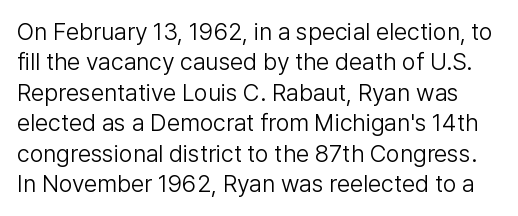
This is the regular roman posture of the typeface. Tracking value appears to be zero — textbook default spacing. Evenly set lines give the paragraph a standard silhouette. This reads as an unemphasized weight, regular at the heaviest. The area under the type is left untouched.
